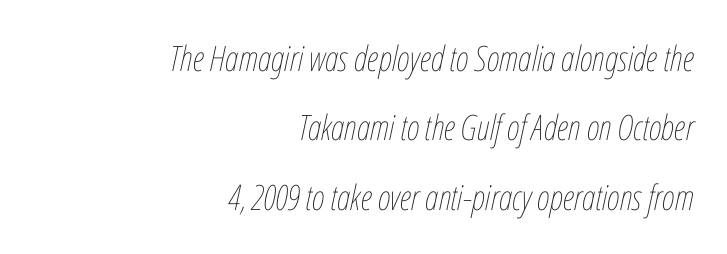
{"italic": "yes", "lean": "right", "slant_degrees": 12, "bold": "no", "weight": "thin", "width": "condensed", "stroke_contrast": "low", "x_height": "medium", "monospaced": "no", "underline": "no", "align": "right", "line_spacing": "loose", "line_spacing_ratio": 1.98, "letter_spacing": "normal", "letter_spacing_em": 0.0, "glyph_px": 35}
